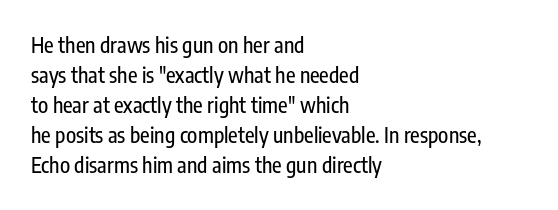
Q: Is the text italic (slanted)? A: No, it is upright.
Q: Is the text underlined? A: No.
Q: How is the paragraph aligned? A: Left-aligned.
Q: Is the spacing between letters normal or unusually wide? A: Normal.
Q: Is the spacing between lines tight, normal or loose? A: Normal.
